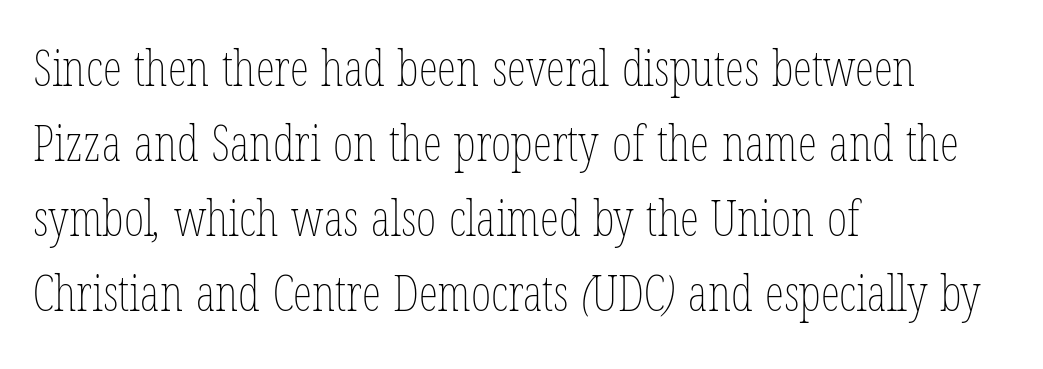
The image shows 49 px thin, condensed type; set left-aligned, normal line spacing (1.53x), normal letter spacing, not underlined; low stroke contrast and a medium x-height.
